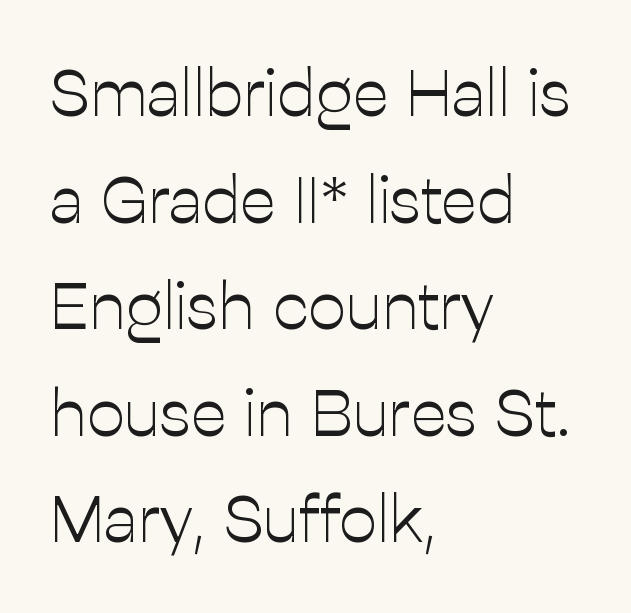
The image shows 67 px light sans-serif type, upright; set left-aligned, normal line spacing (1.59x), normal letter spacing, not underlined; low stroke contrast and a medium x-height.
